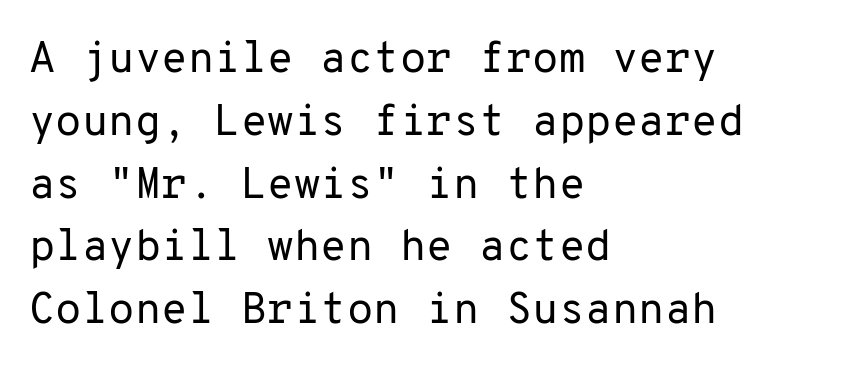
{"serif": "no", "italic": "no", "bold": "no", "weight": "regular", "width": "normal", "stroke_contrast": "low", "x_height": "medium", "monospaced": "yes", "underline": "no", "align": "left", "line_spacing": "normal", "line_spacing_ratio": 1.46, "letter_spacing": "normal", "letter_spacing_em": 0.0, "glyph_px": 43}
